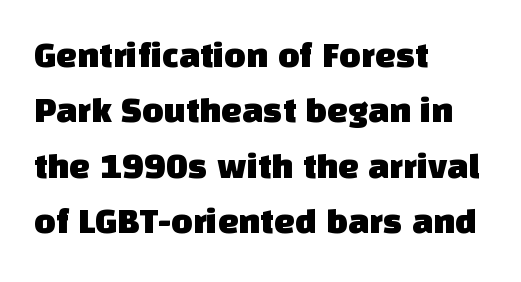
The image shows 37 px sans-serif type; set left-aligned, normal line spacing (1.5x), normal letter spacing, not underlined; low stroke contrast and a large x-height.
